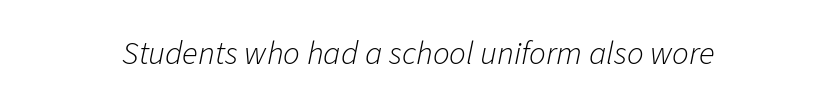
The image shows 33 px light type, italic (leaning right); set normal letter spacing, not underlined; low stroke contrast and a medium x-height.
